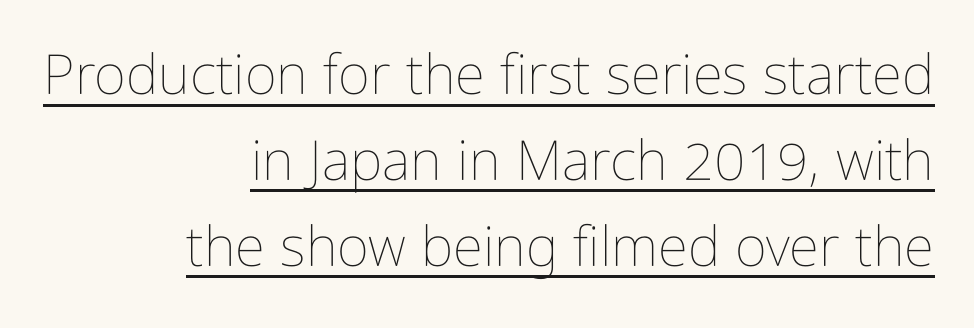
Q: Is the text bold? A: No.
Q: Is the text italic (slanted)? A: No, it is upright.
Q: Is the text underlined? A: Yes.
Q: How is the paragraph aligned? A: Right-aligned.
Q: Is the spacing between letters normal or unusually wide? A: Normal.
Q: Is the spacing between lines tight, normal or loose? A: Normal.
Q: Width (condensed, normal, or wide)? A: Condensed.
Q: Stroke contrast? A: Low.
Q: x-height? A: Medium.
Q: Monospaced? A: No.
